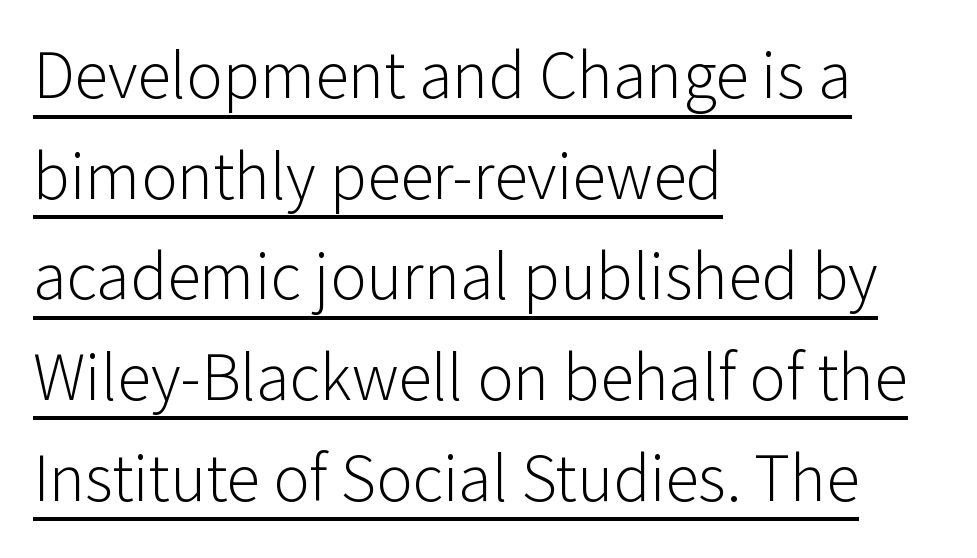
The image shows 68 px light sans-serif type, upright; set left-aligned, normal line spacing (1.48x), normal letter spacing, underlined; low stroke contrast and a medium x-height.
